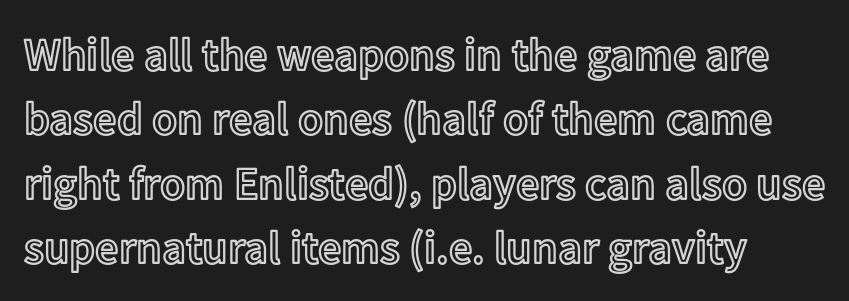
{"italic": "no", "width": "normal", "x_height": "medium", "monospaced": "no", "underline": "no", "line_spacing": "normal", "line_spacing_ratio": 1.4, "letter_spacing": "normal", "letter_spacing_em": 0.0, "glyph_px": 46}
